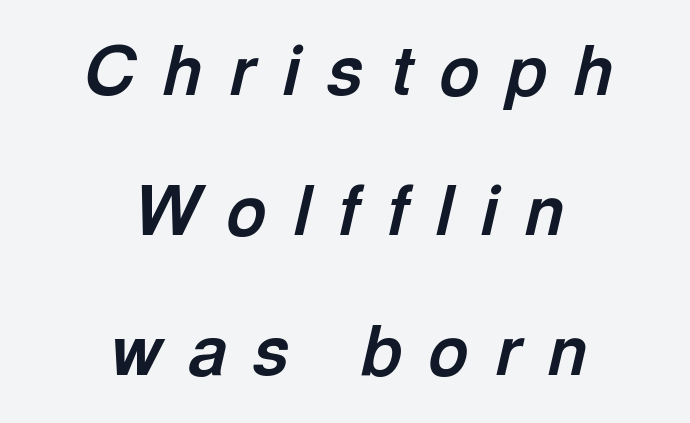
The type is letterspaced generously, with wide tracking. The passage shown is not underscored anywhere. This is oblique type, the kind used for emphasis or titles. Proportional: the letters do not fall into vertical columns. What's the leading like? Stretched, with rows far apart.
